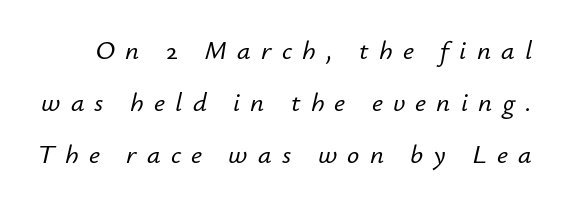
{"italic": "yes", "lean": "right", "slant_degrees": 12, "underline": "no", "line_spacing": "loose", "line_spacing_ratio": 1.92, "letter_spacing": "wide", "letter_spacing_em": 0.38, "glyph_px": 27}
